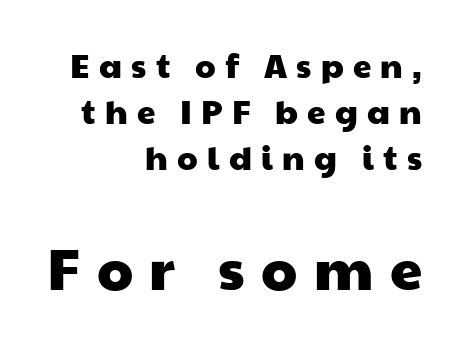
{"serif": "no", "width": "wide", "stroke_contrast": "low", "x_height": "medium", "monospaced": "no", "underline": "no", "align": "right", "line_spacing": "normal", "line_spacing_ratio": 1.39, "letter_spacing": "wide", "letter_spacing_em": 0.28, "larger_block": "second", "size_ratio": 1.76, "glyph_px": 58}
